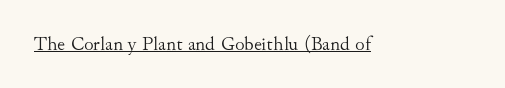
The image shows 20 px text type, upright; set normal letter spacing, underlined.
